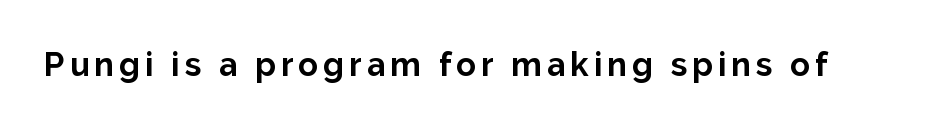
{"serif": "no", "italic": "no", "bold": "yes", "weight": "bold", "width": "normal", "stroke_contrast": "low", "x_height": "medium", "monospaced": "no", "underline": "no", "glyph_px": 33}
